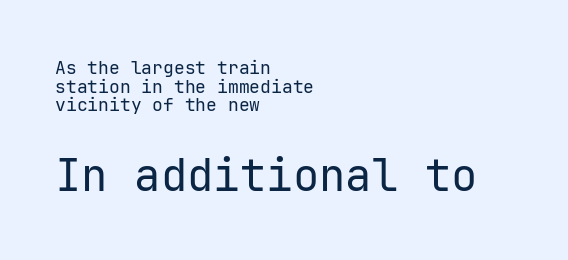
{"serif": "no", "italic": "no", "bold": "no", "weight": "regular", "width": "normal", "stroke_contrast": "low", "x_height": "medium", "monospaced": "yes", "underline": "no", "align": "left", "line_spacing": "tight", "line_spacing_ratio": 1.03, "letter_spacing": "normal", "letter_spacing_em": 0.0, "larger_block": "second", "size_ratio": 2.44, "glyph_px": 44}
